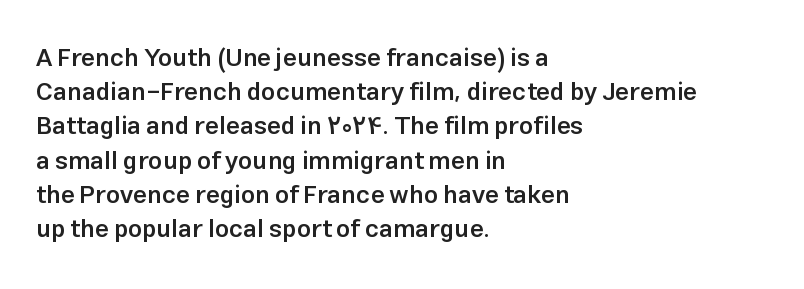
{"italic": "no", "bold": "semi", "underline": "no", "align": "left", "line_spacing": "normal", "line_spacing_ratio": 1.37, "letter_spacing": "normal", "letter_spacing_em": 0.0, "glyph_px": 25}
